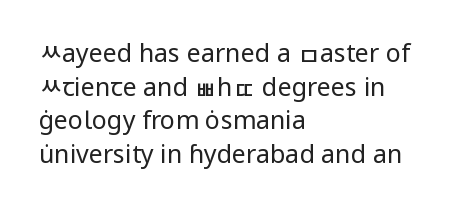
The image shows 25 px text type, upright; set left-aligned, normal line spacing (1.35x), normal letter spacing, not underlined.
